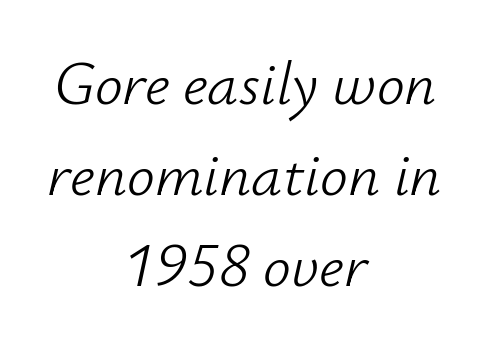
{"italic": "yes", "lean": "right", "slant_degrees": 12, "bold": "no", "weight": "light", "width": "normal", "stroke_contrast": "low", "x_height": "small", "monospaced": "no", "underline": "no", "align": "center", "line_spacing": "normal", "line_spacing_ratio": 1.47, "letter_spacing": "normal", "letter_spacing_em": 0.0, "glyph_px": 62}
